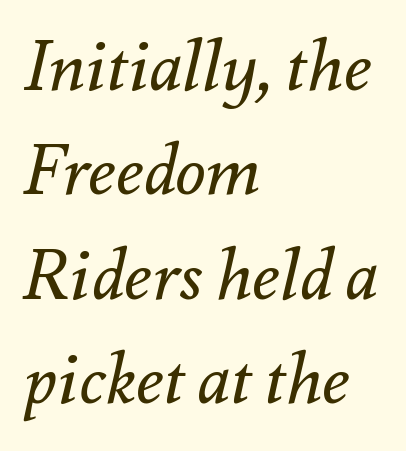
The image shows 70 px regular-weight type, italic (leaning right); set left-aligned, normal line spacing (1.49x), normal letter spacing, not underlined; medium stroke contrast and a small x-height.
